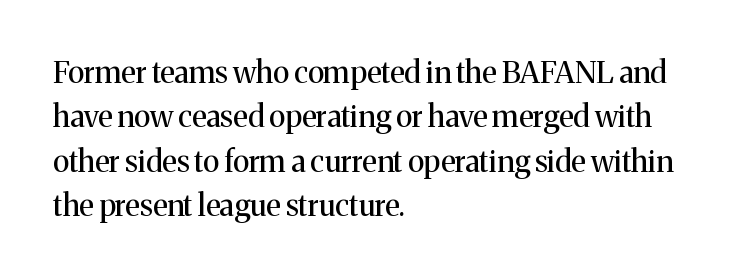
Q: Is the text bold? A: No.
Q: Is the text italic (slanted)? A: No, it is upright.
Q: Is the typeface a serif or a sans-serif typeface? A: Serif.
Q: Is the text underlined? A: No.
Q: How is the paragraph aligned? A: Left-aligned.
Q: Is the spacing between letters normal or unusually wide? A: Normal.
Q: Is the spacing between lines tight, normal or loose? A: Normal.
Q: Width (condensed, normal, or wide)? A: Normal.
Q: Stroke contrast? A: Medium.
Q: x-height? A: Medium.
Q: Monospaced? A: No.
